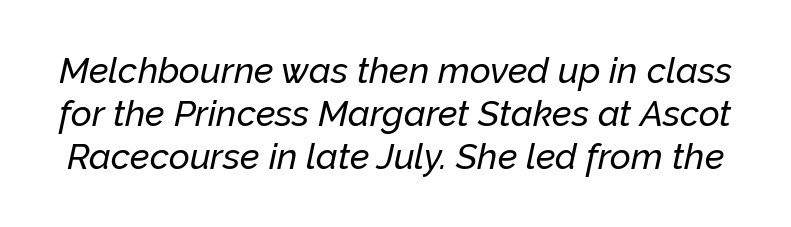
The image shows 36 px text type, italic (leaning right); set line spacing 1.19x, normal letter spacing, not underlined; low stroke contrast and a medium x-height.
